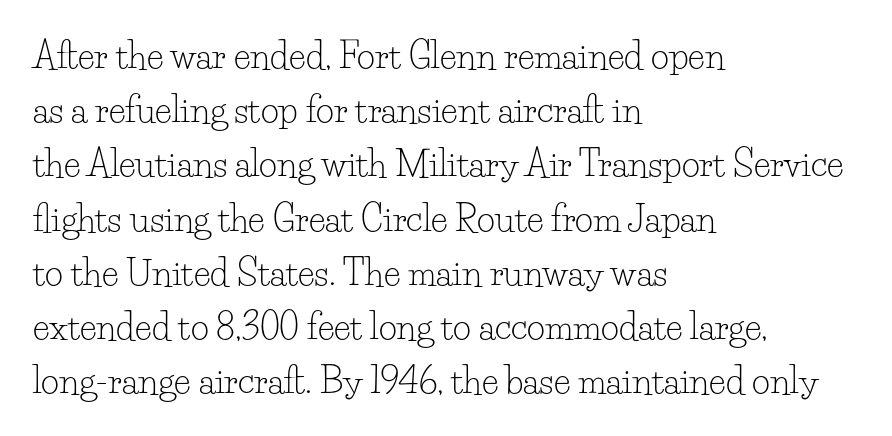
The image shows 35 px light serif type, upright; set left-aligned, normal line spacing (1.55x), normal letter spacing, not underlined; low stroke contrast and a small x-height.
